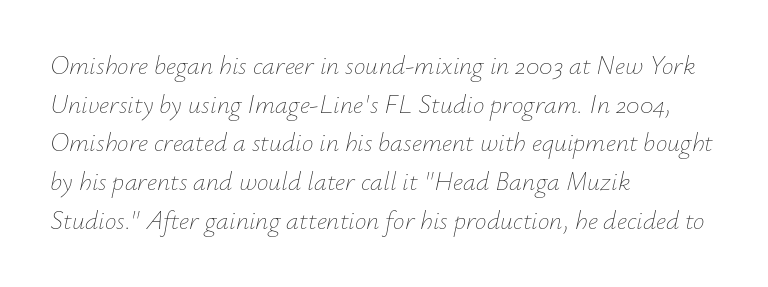
Q: Is the text bold? A: No.
Q: Is the text italic (slanted)? A: Yes, it leans right by about 12 degrees.
Q: Is the text underlined? A: No.
Q: How is the paragraph aligned? A: Left-aligned.
Q: Is the spacing between letters normal or unusually wide? A: Normal.
Q: Is the spacing between lines tight, normal or loose? A: Normal.
